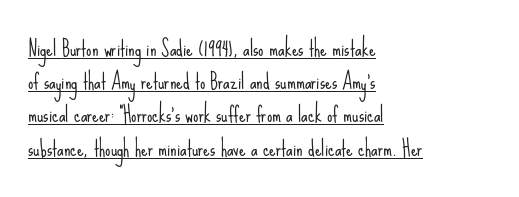
{"italic": "no", "bold": "no", "underline": "yes", "align": "left", "line_spacing": "normal", "line_spacing_ratio": 1.58, "letter_spacing": "normal", "letter_spacing_em": 0.0, "glyph_px": 21}
